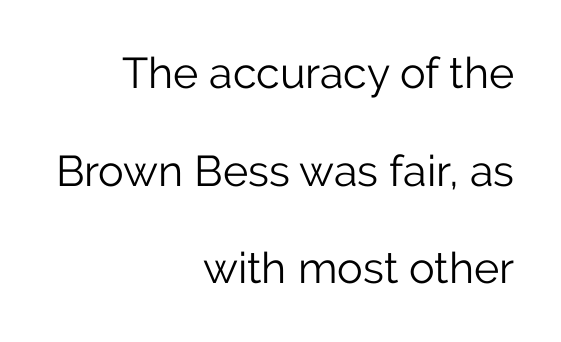
These lines stand farther apart than default settings would place them. Think of a printed novel: that variable character pitch is what you see here. Compared with typical body copy, the letter spacing here is the same. Letters rest on an invisible, unmarked baseline. The specimen reads as upright at a glance.
